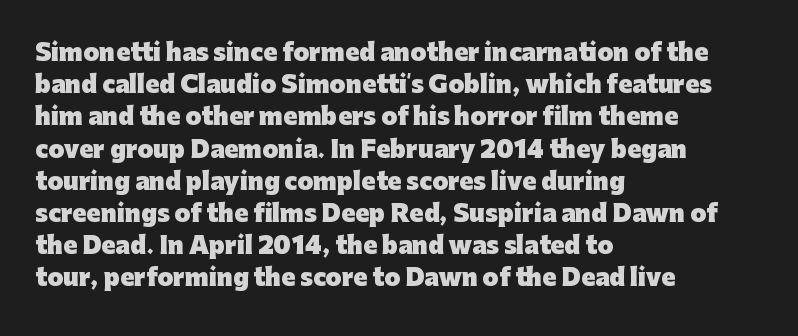
Teacher's note: observe the even left margin — that is flush-left alignment. Tracking here is standard; glyphs follow each other at the usual distance. Horizontal bands of white between lines are of average thickness. Is the type bold? Yes — the strokes are clearly thick and heavy. This is the regular roman posture of the typeface.
